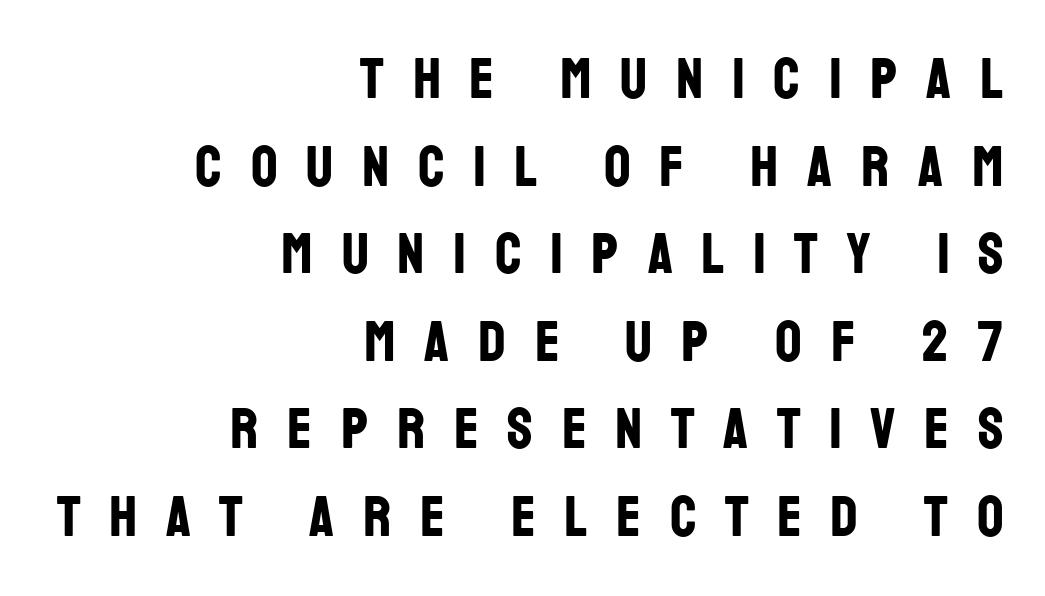
Q: Is the text bold? A: Yes.
Q: Is the text italic (slanted)? A: No, it is upright.
Q: Is the typeface a serif or a sans-serif typeface? A: Sans-serif.
Q: Is the text underlined? A: No.
Q: How is the paragraph aligned? A: Right-aligned.
Q: Is the spacing between letters normal or unusually wide? A: Unusually wide.
Q: Is the spacing between lines tight, normal or loose? A: Normal.
Q: Width (condensed, normal, or wide)? A: Condensed.
Q: Stroke contrast? A: Low.
Q: x-height? A: Large.
Q: Monospaced? A: No.
